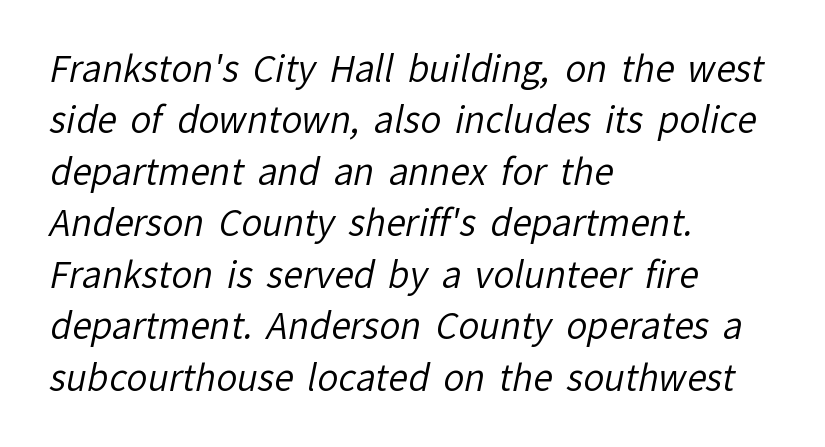
Standard letterfit; no display-style spreading of the glyphs. The passage is arranged the way most books set body copy — flush left. The letters carry no serifs — their stems end cleanly without finishing strokes. The rows are spaced the way most documents space them. Weight: regular or lighter. Character widths vary here, with narrow letters taking less room than wide ones.
